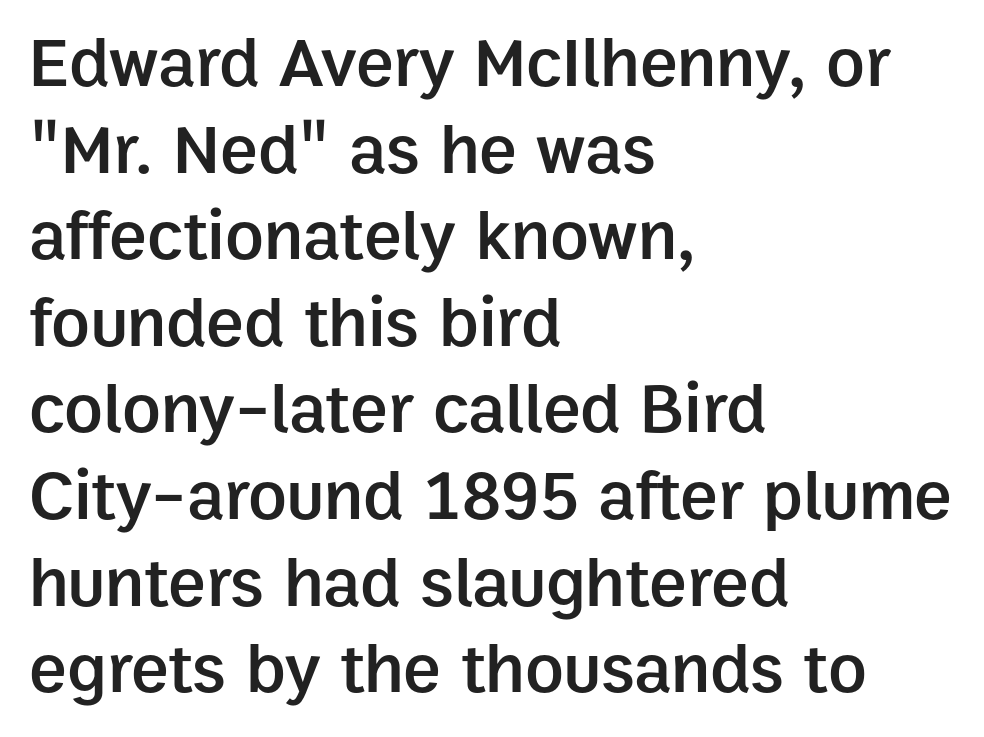
Q: Is the text bold? A: Semi-bold.
Q: Is the text italic (slanted)? A: No, it is upright.
Q: Is the typeface a serif or a sans-serif typeface? A: Sans-serif.
Q: Is the text underlined? A: No.
Q: How is the paragraph aligned? A: Left-aligned.
Q: Is the spacing between letters normal or unusually wide? A: Normal.
Q: Width (condensed, normal, or wide)? A: Normal.
Q: Stroke contrast? A: Low.
Q: x-height? A: Medium.
Q: Monospaced? A: No.
